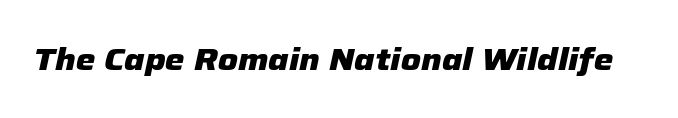
{"italic": "yes", "lean": "right", "slant_degrees": 12, "bold": "yes", "weight": "heavy", "width": "normal", "stroke_contrast": "low", "x_height": "medium", "monospaced": "no", "underline": "no", "letter_spacing": "normal", "letter_spacing_em": 0.0, "glyph_px": 31}
